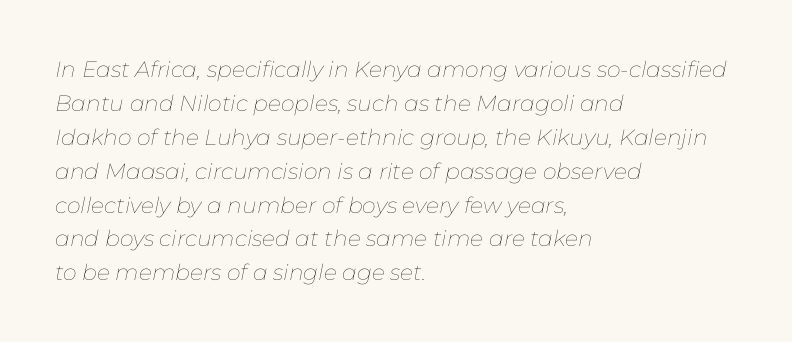
Standard letterfit; no display-style spreading of the glyphs. Summary of vertical rhythm: regular, with standard interline spacing. The gap between lines stays unmarked. This sample uses an oblique cut, with every glyph tilted off the vertical. Does the copy run flush right? No — it runs flush left.
